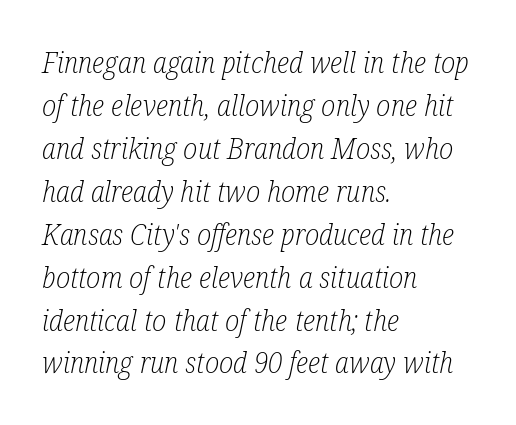
{"serif": "yes", "italic": "yes", "lean": "right", "slant_degrees": 12, "bold": "no", "weight": "light", "width": "condensed", "stroke_contrast": "low", "x_height": "medium", "monospaced": "no", "underline": "no", "align": "left", "line_spacing": "normal", "line_spacing_ratio": 1.48, "letter_spacing": "normal", "letter_spacing_em": 0.0, "glyph_px": 29}
